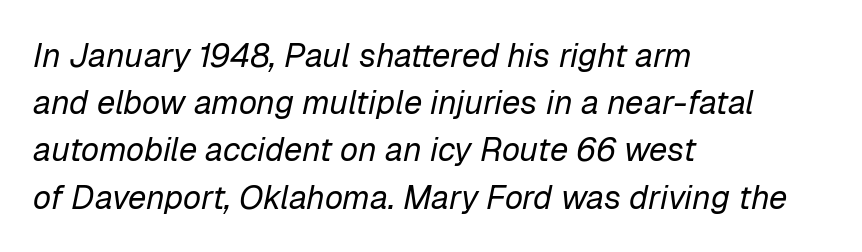
The image shows 33 px regular-weight type, italic (leaning right); set left-aligned, normal line spacing (1.43x), normal letter spacing, not underlined; low stroke contrast and a medium x-height.
